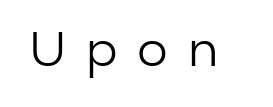
Note: no serifs on the glyphs. Beneath every word, the page is bare. The typesetting does not lean heavy: it is not bold. Spacing verdict: proportional, widths tailored to each character.
